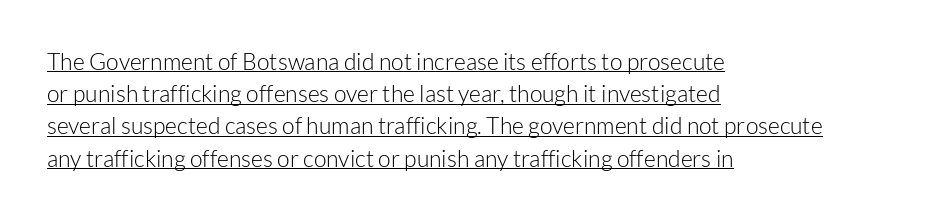
The lettering stays uniformly vertical, giving the passage a roman look. The vertical gap from one line to the next is medium. Heaviness? Minimal to ordinary, like unemphasized prose. Somebody hit Ctrl+U on this one — the words are underlined.
